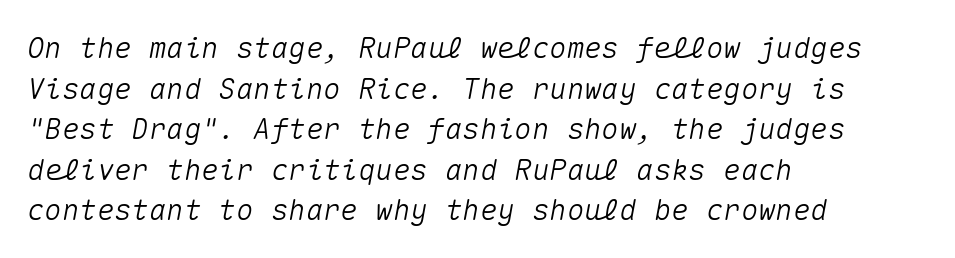
Descenders are the only things crossing below the line. The text block is weighted toward the left margin, trailing off unevenly rightward. The block of text has a typical density, with ordinary space between rows. Tracking value appears to be zero — textbook default spacing.
